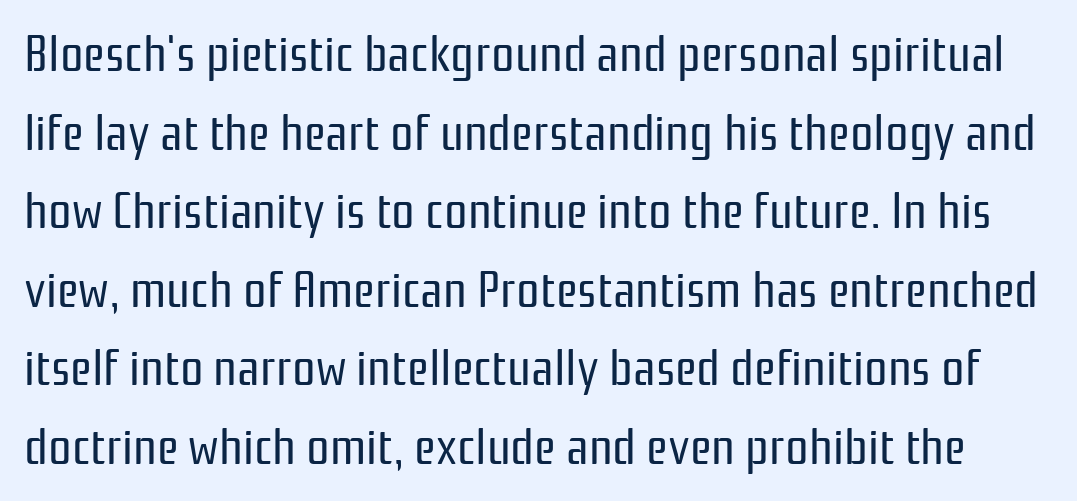
The image shows 52 px regular-weight, condensed sans-serif type, upright; set normal line spacing (1.51x), normal letter spacing, not underlined; low stroke contrast and a medium x-height.
